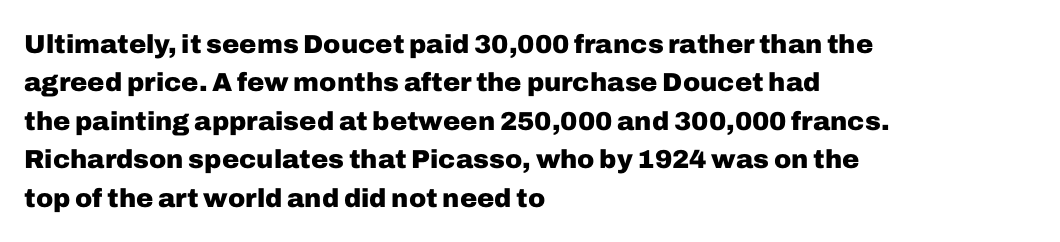
A typesetter would mark this as roman, not italic. Rule under the text: the space is simply empty. Layout note: lines flush left. The designer left line spacing at the default. What weight is shown? A full bold with thick strokes. This sample uses plain, unmodified letter spacing.
